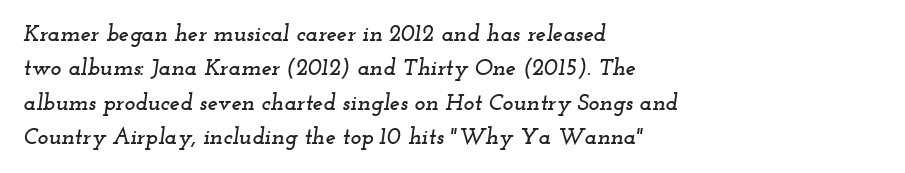
The image shows 23 px text type, italic (leaning right); set left-aligned, normal line spacing (1.49x), normal letter spacing, not underlined.
